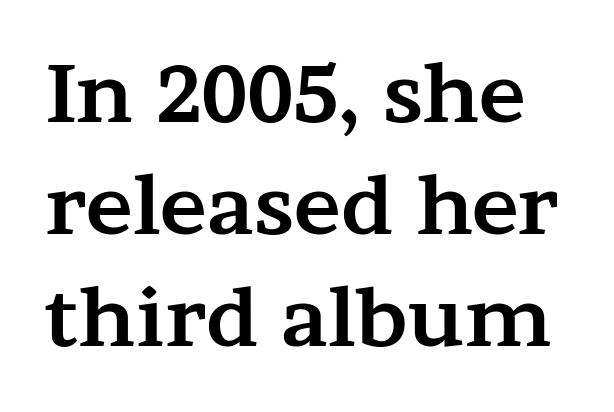
The typesetting leans heavy: a genuine bold. Check the space under the baseline: it is left empty. The passage shown has conventional tracking throughout. Every character sits straight up, as roman type does.
